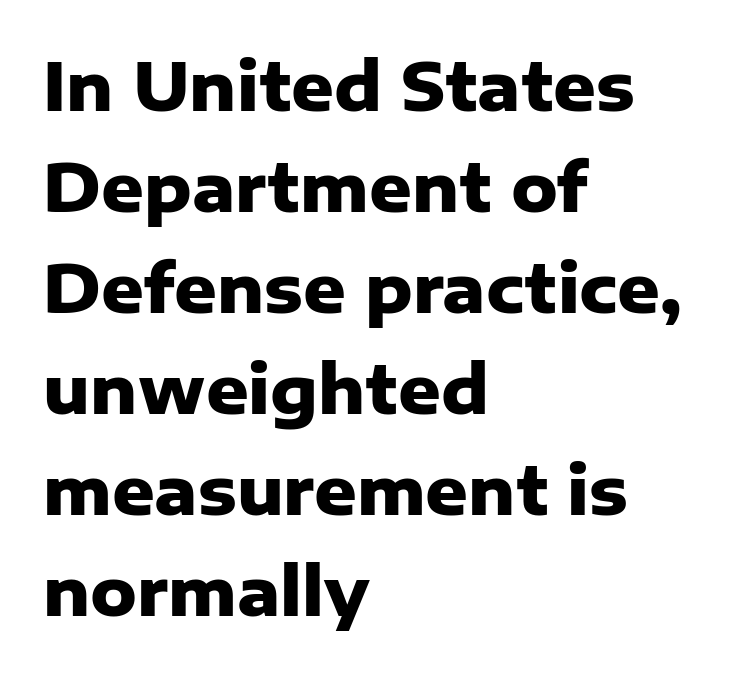
The paragraph has a hard left edge and a soft right edge. Leading matches the norm, producing a regular column. Letters rest on an invisible, unmarked baseline. Varying glyph widths throughout — classic text-font behaviour. Inter-character spacing is left at the font's built-in metrics. The letters are bold, with thick, heavy strokes.
